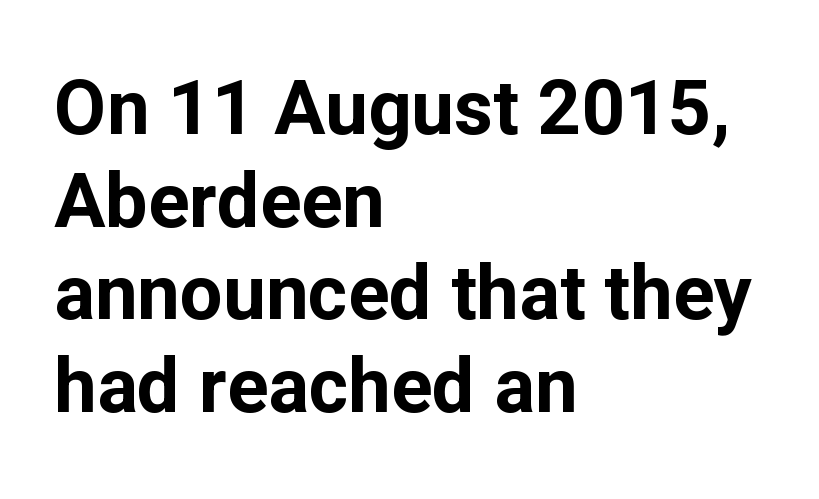
Q: Is the text bold? A: Yes.
Q: Is the text italic (slanted)? A: No, it is upright.
Q: Is the typeface a serif or a sans-serif typeface? A: Sans-serif.
Q: Is the text underlined? A: No.
Q: How is the paragraph aligned? A: Left-aligned.
Q: Is the spacing between letters normal or unusually wide? A: Normal.
Q: Width (condensed, normal, or wide)? A: Normal.
Q: Stroke contrast? A: Low.
Q: x-height? A: Medium.
Q: Monospaced? A: No.
